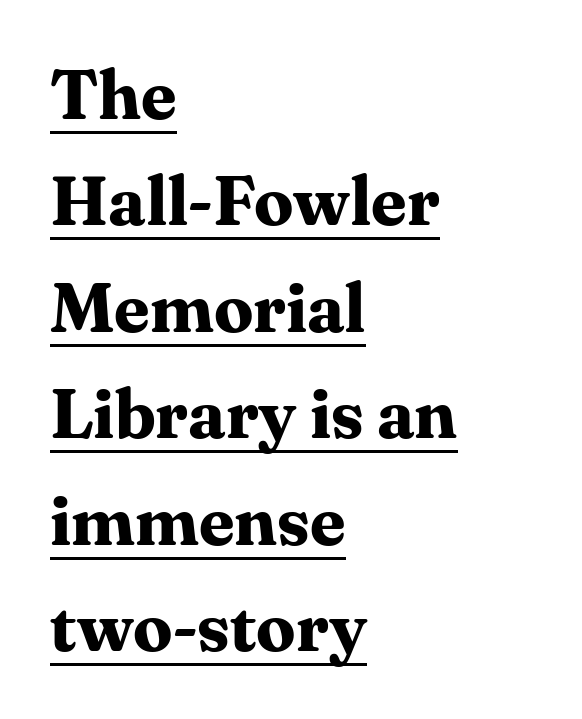
Q: Is the text bold? A: Yes.
Q: Is the text italic (slanted)? A: No, it is upright.
Q: Is the typeface a serif or a sans-serif typeface? A: Serif.
Q: Is the text underlined? A: Yes.
Q: How is the paragraph aligned? A: Left-aligned.
Q: Is the spacing between letters normal or unusually wide? A: Normal.
Q: Is the spacing between lines tight, normal or loose? A: Normal.
Q: Width (condensed, normal, or wide)? A: Normal.
Q: Stroke contrast? A: Medium.
Q: x-height? A: Medium.
Q: Monospaced? A: No.
